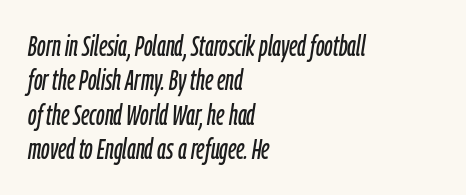
Look at the tracking — it's just the regular setting, nothing added. Descender tails drop into unmarked territory. Character widths vary here, with narrow letters taking less room than wide ones. Left-aligned paragraph, ragged on the right. Slanted lettering throughout.
